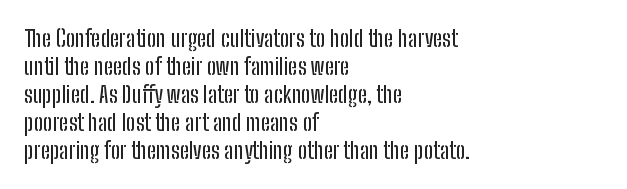
{"italic": "no", "underline": "no", "align": "left", "line_spacing_ratio": 1.22, "letter_spacing": "normal", "letter_spacing_em": 0.0, "glyph_px": 23}
